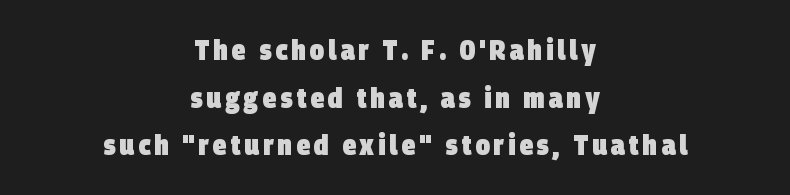
The area under the type is left untouched. Heavy-handed strokes throughout: this text is bold. The lines are quadded center. Leading matches the norm, producing a regular column. Is this a fixed-width face? No — the glyphs have proportional, varying widths.
